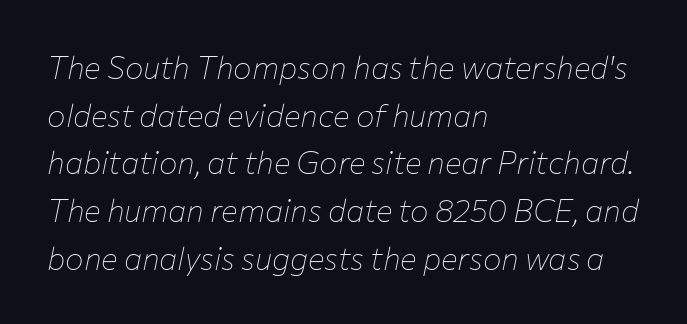
Q: Is the text bold? A: No.
Q: Is the text italic (slanted)? A: Yes, it leans right by about 12 degrees.
Q: Is the text underlined? A: No.
Q: How is the paragraph aligned? A: Left-aligned.
Q: Is the spacing between letters normal or unusually wide? A: Normal.
Q: Is the spacing between lines tight, normal or loose? A: Normal.
Q: Width (condensed, normal, or wide)? A: Normal.
Q: Stroke contrast? A: Low.
Q: x-height? A: Medium.
Q: Monospaced? A: No.
